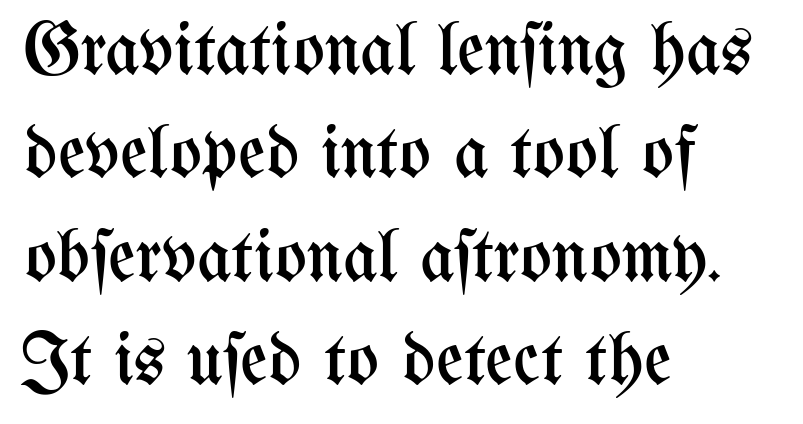
The image shows 75 px regular-weight, condensed type, upright; set left-aligned, normal line spacing (1.38x), normal letter spacing, not underlined; medium stroke contrast and a medium x-height.
